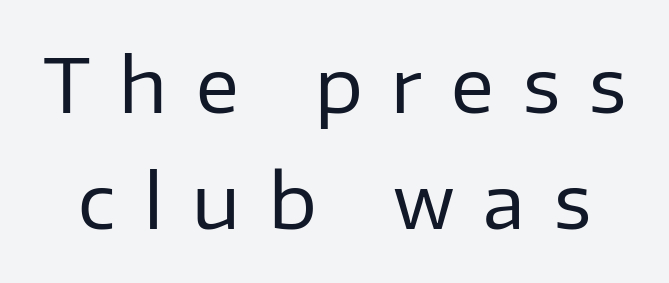
{"serif": "no", "italic": "no", "bold": "no", "weight": "regular", "width": "normal", "stroke_contrast": "low", "x_height": "medium", "monospaced": "no", "underline": "no", "line_spacing": "normal", "line_spacing_ratio": 1.57, "letter_spacing": "wide", "letter_spacing_em": 0.39, "glyph_px": 74}
